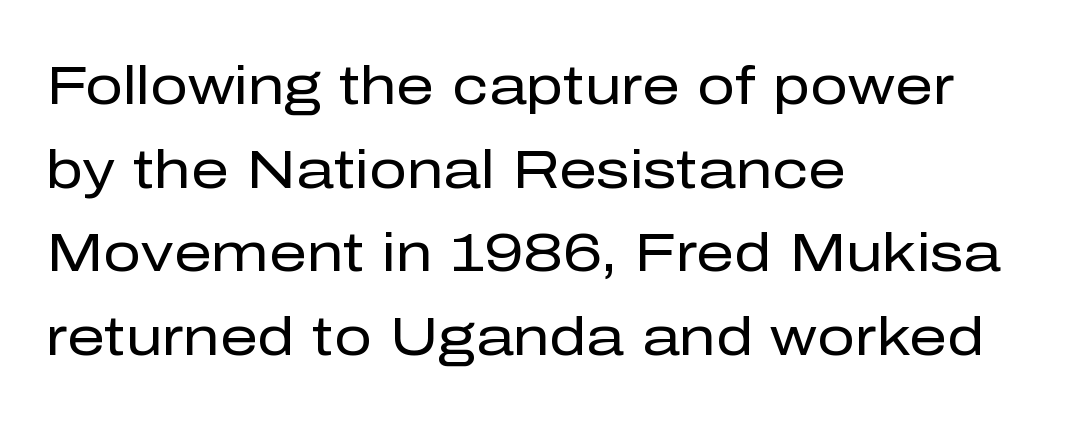
Q: Is the text bold? A: No.
Q: Is the text italic (slanted)? A: No, it is upright.
Q: Is the typeface a serif or a sans-serif typeface? A: Sans-serif.
Q: Is the text underlined? A: No.
Q: How is the paragraph aligned? A: Left-aligned.
Q: Is the spacing between letters normal or unusually wide? A: Normal.
Q: Is the spacing between lines tight, normal or loose? A: Normal.
Q: Width (condensed, normal, or wide)? A: Normal.
Q: Stroke contrast? A: Low.
Q: x-height? A: Medium.
Q: Monospaced? A: No.
